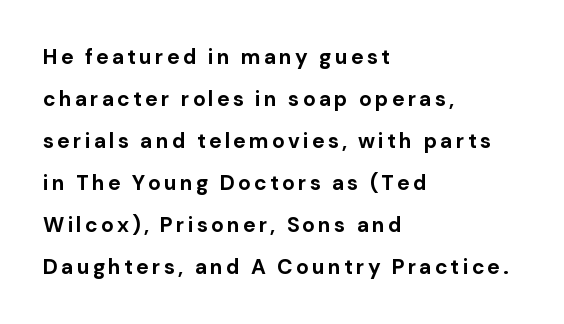
Horizontal alignment here is leftward, the default for most running prose. The rendering uses a bold face; every stroke is thick and dark. It's the straight-up-and-down kind of type. You could fit nearly another row in the gap between these rows.
